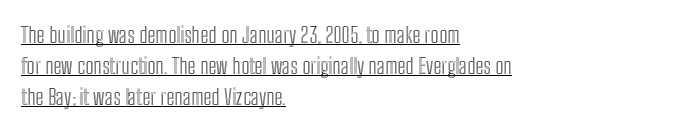
Baseline-to-baseline distance is the conventional proportion of letter height. Notice how the passage keeps a crisp vertical edge on the left only. Posture: vertical. Looks like someone drew a line under every word here. Standard letterfit; no display-style spreading of the glyphs.
